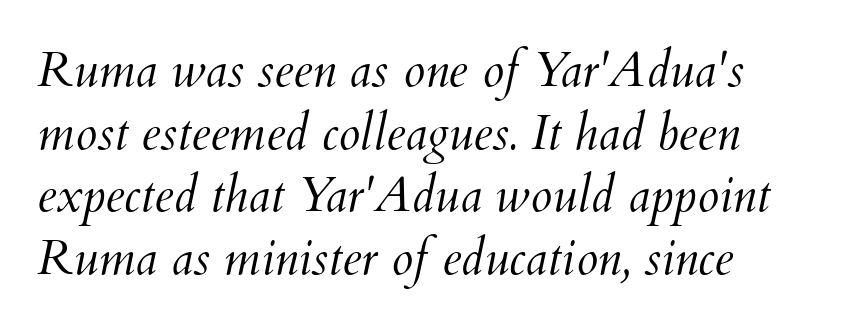
Q: Is the text bold? A: No.
Q: Is the text italic (slanted)? A: Yes, it leans right by about 12 degrees.
Q: Is the text underlined? A: No.
Q: How is the paragraph aligned? A: Left-aligned.
Q: Is the spacing between letters normal or unusually wide? A: Normal.
Q: Is the spacing between lines tight, normal or loose? A: Normal.
Q: Width (condensed, normal, or wide)? A: Normal.
Q: Stroke contrast? A: Medium.
Q: x-height? A: Small.
Q: Monospaced? A: No.
